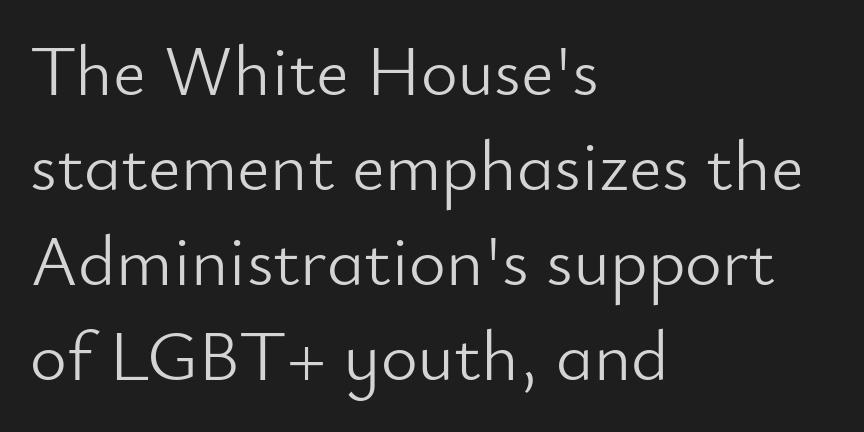
{"serif": "no", "italic": "no", "bold": "no", "weight": "light", "width": "normal", "stroke_contrast": "low", "x_height": "small", "monospaced": "no", "underline": "no", "align": "left", "line_spacing": "normal", "line_spacing_ratio": 1.34, "letter_spacing": "normal", "letter_spacing_em": 0.0, "glyph_px": 71}
